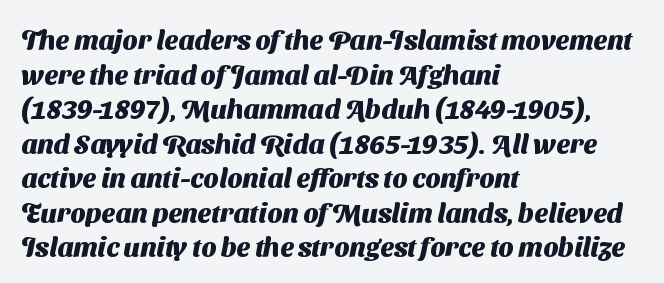
Q: Is the text bold? A: Yes.
Q: Is the text underlined? A: No.
Q: How is the paragraph aligned? A: Left-aligned.
Q: Is the spacing between letters normal or unusually wide? A: Normal.
Q: Is the spacing between lines tight, normal or loose? A: Normal.
